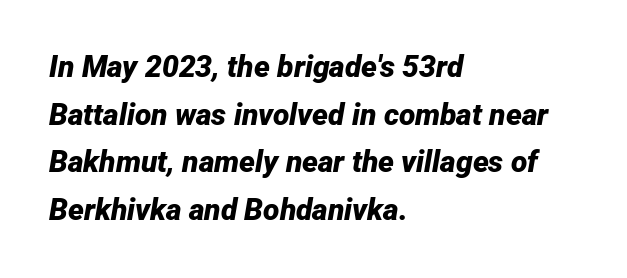
Q: Is the text bold? A: Yes.
Q: Is the text italic (slanted)? A: Yes, it leans right by about 12 degrees.
Q: Is the text underlined? A: No.
Q: How is the paragraph aligned? A: Left-aligned.
Q: Is the spacing between letters normal or unusually wide? A: Normal.
Q: Is the spacing between lines tight, normal or loose? A: Normal.
Q: Width (condensed, normal, or wide)? A: Normal.
Q: Stroke contrast? A: Low.
Q: x-height? A: Medium.
Q: Monospaced? A: No.
